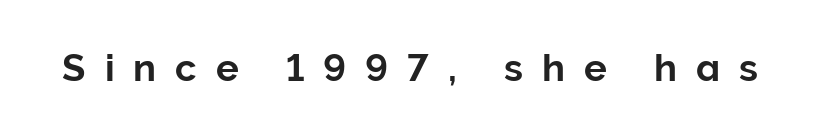
Q: Is the text italic (slanted)? A: No, it is upright.
Q: Is the typeface a serif or a sans-serif typeface? A: Sans-serif.
Q: Is the text underlined? A: No.
Q: Is the spacing between letters normal or unusually wide? A: Unusually wide.
Q: Width (condensed, normal, or wide)? A: Normal.
Q: Stroke contrast? A: Low.
Q: x-height? A: Medium.
Q: Monospaced? A: No.
